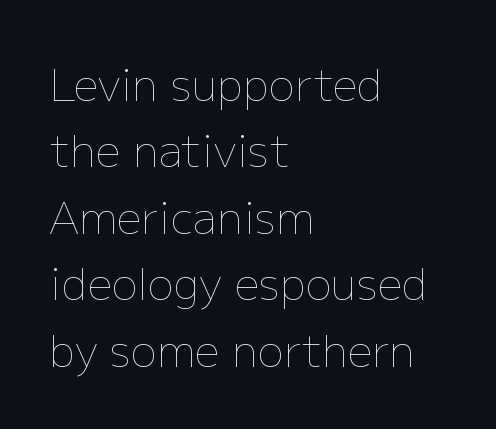
The image shows 44 px thin type, upright; set left-aligned, normal line spacing (1.51x), normal letter spacing, not underlined; low stroke contrast and a medium x-height.
